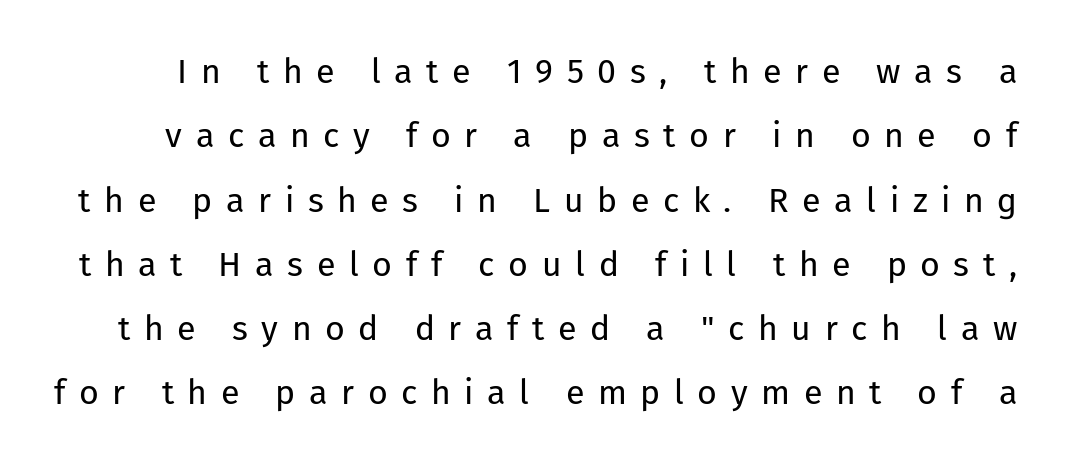
{"serif": "no", "italic": "no", "bold": "no", "weight": "regular", "width": "normal", "stroke_contrast": "low", "x_height": "medium", "monospaced": "no", "underline": "no", "line_spacing_ratio": 1.89, "letter_spacing": "wide", "letter_spacing_em": 0.4, "glyph_px": 34}
